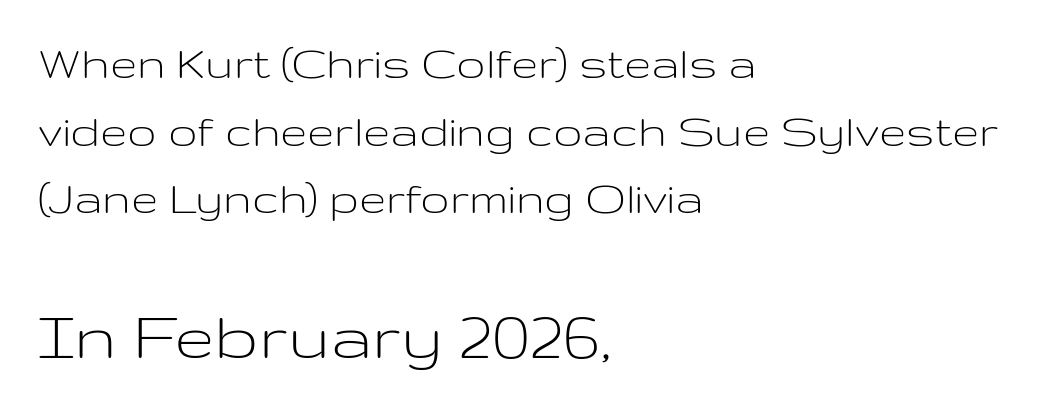
The image shows 73 px light, wide sans-serif type, upright; set left-aligned, normal line spacing (1.38x), normal letter spacing, not underlined; the second (bottom) block is 1.49x larger; low stroke contrast and a medium x-height.
